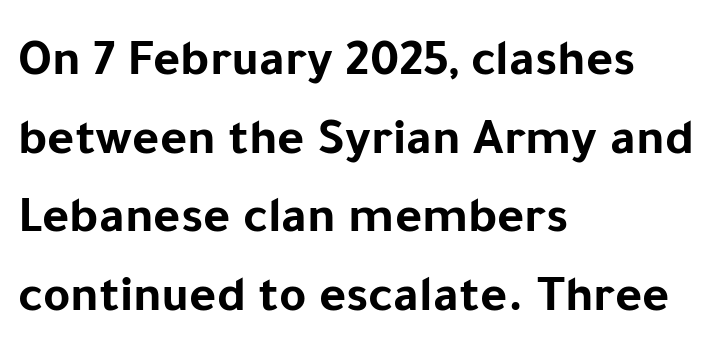
This sample keeps an unexceptional amount of space between lines. Teacher's note: observe the even left margin — that is flush-left alignment. These lines carry a lot of weight — the face is fully bold. Is this a sans? Yes — the strokes have no serifs. Quick note: underline off. What stands out about the letter spacing? Nothing — it is the standard amount.
